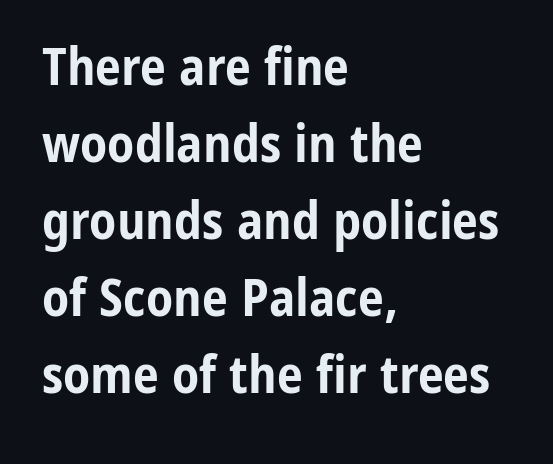
The axis of the letterforms is exactly vertical. Vertically, the passage feels balanced, rows spaced as you'd expect. These lines stack with their left ends in a neat column. Between one letter and the next there's only the usual sliver of space. The rendering uses natural spacing where letterforms have individual widths. A full-strength bold gives these letters their thick strokes.
